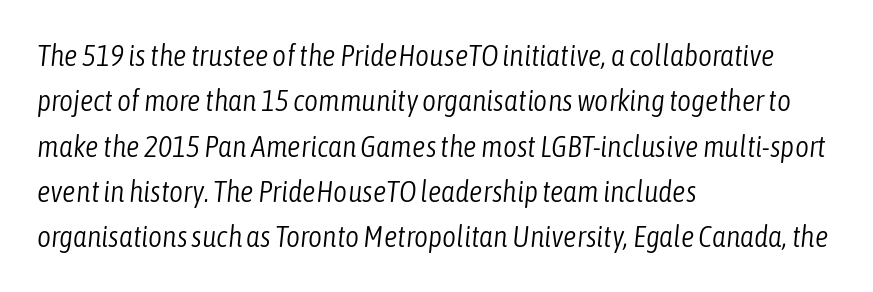
The rendering uses natural spacing where letterforms have individual widths. The face used here has a pronounced slope to its letters. Inter-character spacing is left at the font's built-in metrics. What's the leading like? Ordinary, nothing unusual. Check the space under the baseline: it is left empty.
